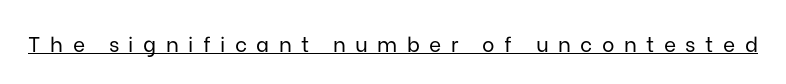
Q: Is the text bold? A: No.
Q: Is the text italic (slanted)? A: No, it is upright.
Q: Is the text underlined? A: Yes.
Q: Is the spacing between letters normal or unusually wide? A: Unusually wide.
